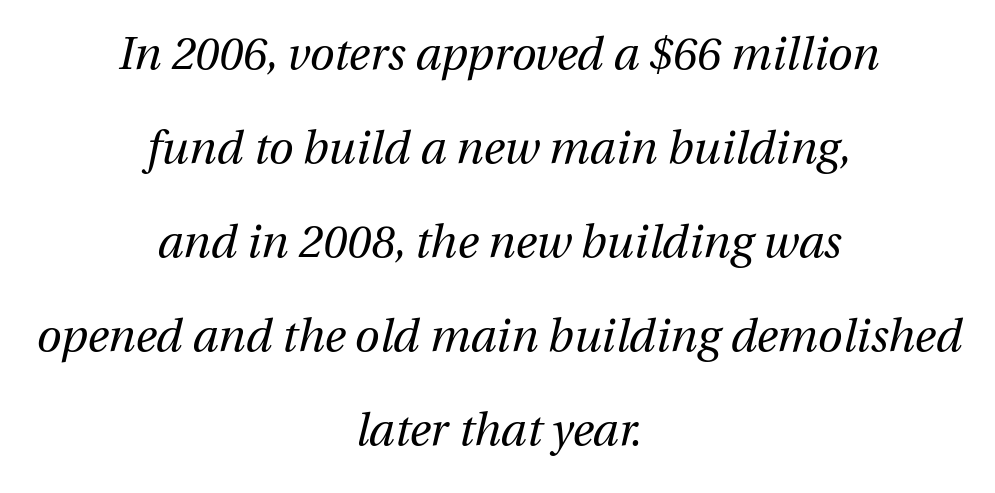
The image shows 45 px regular-weight type, italic (leaning right); set centered, loose line spacing (2.09x), normal letter spacing, not underlined; medium stroke contrast and a medium x-height.
